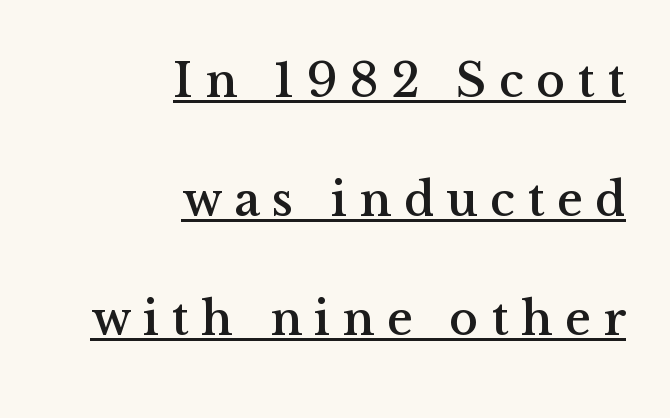
Q: Is the text italic (slanted)? A: No, it is upright.
Q: Is the typeface a serif or a sans-serif typeface? A: Serif.
Q: Is the text underlined? A: Yes.
Q: How is the paragraph aligned? A: Right-aligned.
Q: Is the spacing between letters normal or unusually wide? A: Unusually wide.
Q: Is the spacing between lines tight, normal or loose? A: Loose.
Q: Width (condensed, normal, or wide)? A: Normal.
Q: Stroke contrast? A: Medium.
Q: x-height? A: Medium.
Q: Monospaced? A: No.
